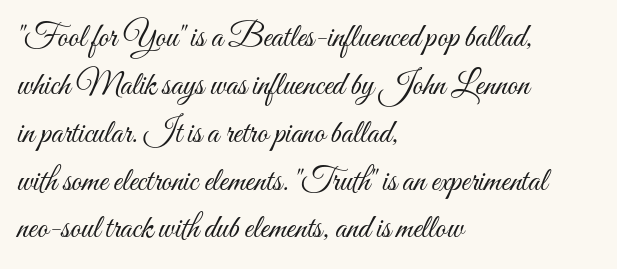
Q: Is the text bold? A: No.
Q: Is the text italic (slanted)? A: Yes.
Q: Is the text underlined? A: No.
Q: How is the paragraph aligned? A: Left-aligned.
Q: Is the spacing between letters normal or unusually wide? A: Normal.
Q: Is the spacing between lines tight, normal or loose? A: Normal.
Q: Width (condensed, normal, or wide)? A: Condensed.
Q: Stroke contrast? A: Medium.
Q: x-height? A: Small.
Q: Monospaced? A: No.
